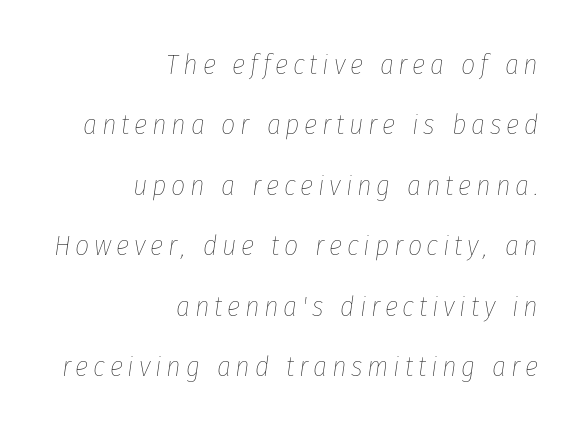
Q: Is the text bold? A: No.
Q: Is the text italic (slanted)? A: Yes, it leans right by about 8 degrees.
Q: Is the text underlined? A: No.
Q: How is the paragraph aligned? A: Right-aligned.
Q: Is the spacing between lines tight, normal or loose? A: Loose.
Q: Width (condensed, normal, or wide)? A: Condensed.
Q: Stroke contrast? A: Low.
Q: x-height? A: Medium.
Q: Monospaced? A: No.
